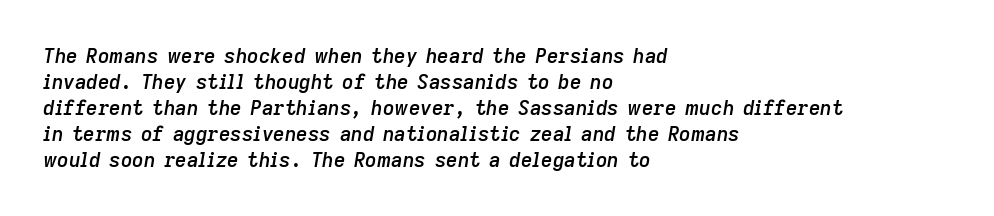
Alignment: flush left. Does the weight exceed regular? Yes, but only to semibold. One glance says typical: line gaps are just what's usual. Tracking here is standard; glyphs follow each other at the usual distance.
